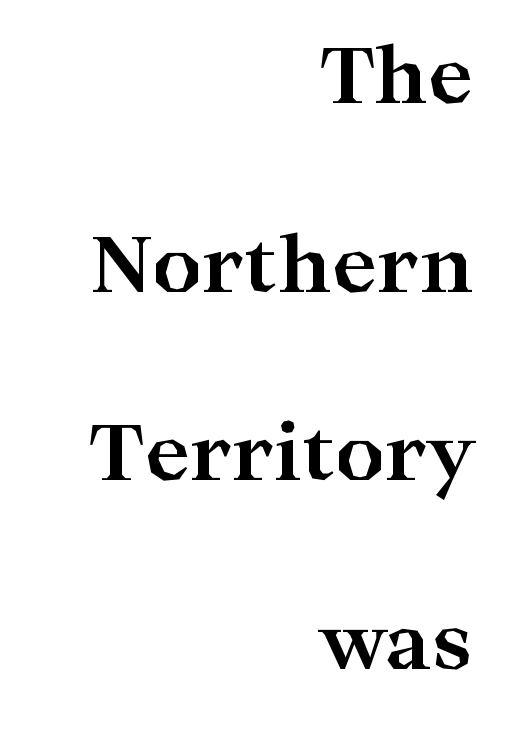
A typesetter would mark this as roman, not italic. This sample has the flowing, uneven cadence of proportional lettering. Plain, unruled lines of type. A full-strength bold gives these letters their thick strokes. A serif font was chosen for this passage.
